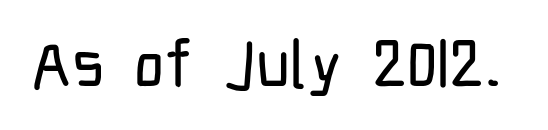
The image shows 67 px condensed sans-serif type, upright; set normal letter spacing, not underlined; low stroke contrast and a medium x-height.
